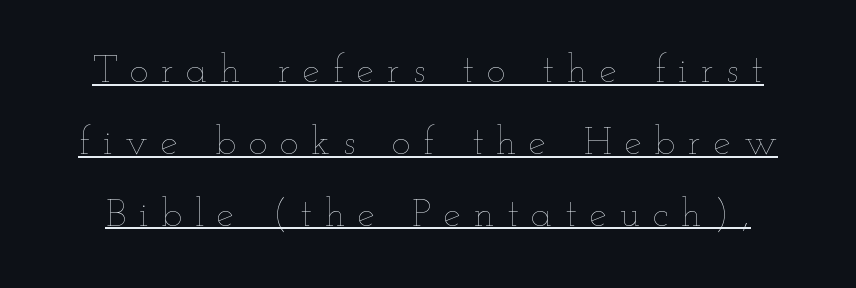
Q: Is the text bold? A: No.
Q: Is the text italic (slanted)? A: No, it is upright.
Q: Is the text underlined? A: Yes.
Q: Is the spacing between letters normal or unusually wide? A: Unusually wide.
Q: Width (condensed, normal, or wide)? A: Wide.
Q: Stroke contrast? A: Low.
Q: x-height? A: Small.
Q: Monospaced? A: No.
